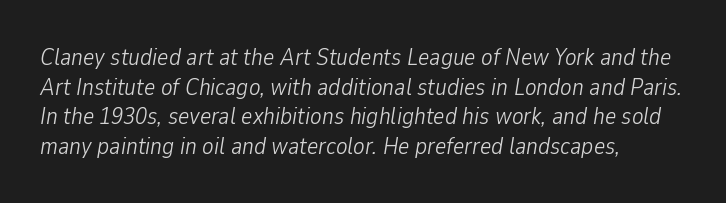
The image shows 24 px text type, italic (leaning right); set left-aligned, line spacing 1.23x, normal letter spacing, not underlined.
